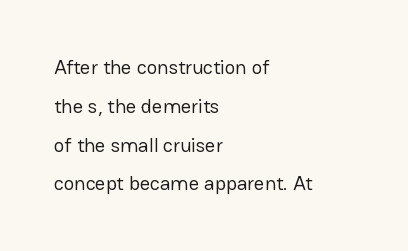
Q: Is the text bold? A: No.
Q: Is the text italic (slanted)? A: No, it is upright.
Q: Is the text underlined? A: No.
Q: How is the paragraph aligned? A: Left-aligned.
Q: Is the spacing between letters normal or unusually wide? A: Normal.
Q: Is the spacing between lines tight, normal or loose? A: Loose.
